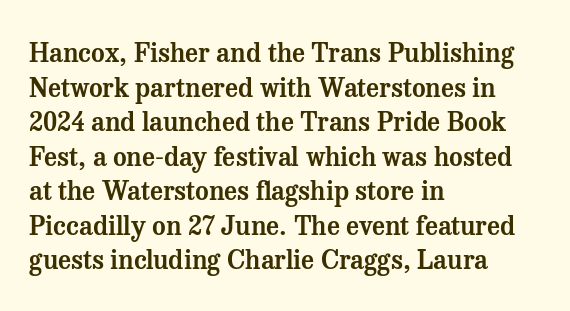
Q: Is the text italic (slanted)? A: No, it is upright.
Q: Is the text underlined? A: No.
Q: How is the paragraph aligned? A: Left-aligned.
Q: Is the spacing between letters normal or unusually wide? A: Normal.
Q: Is the spacing between lines tight, normal or loose? A: Normal.
